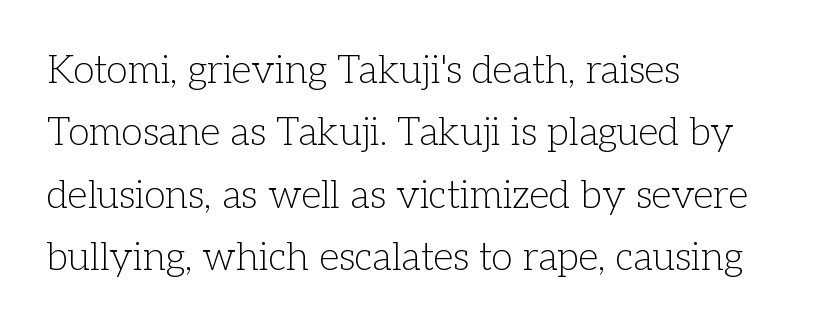
{"serif": "yes", "italic": "no", "bold": "no", "weight": "light", "width": "normal", "stroke_contrast": "low", "x_height": "medium", "monospaced": "no", "underline": "no", "align": "left", "line_spacing": "normal", "line_spacing_ratio": 1.6, "letter_spacing": "normal", "letter_spacing_em": 0.0, "glyph_px": 39}
